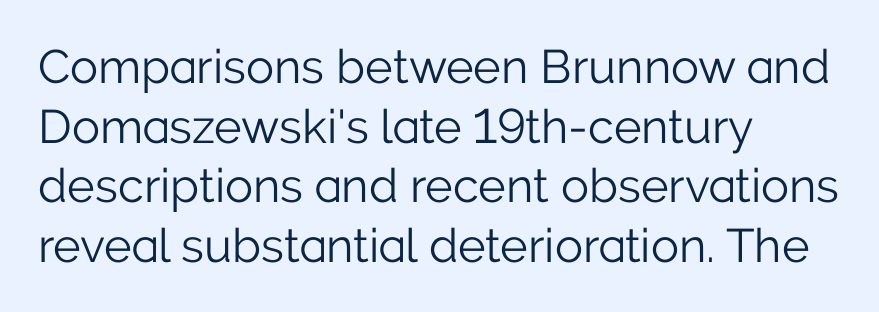
A typesetter would call this leading conventional body-copy spacing. In CSS terms this would be text-align: left. Only glyphs here, with clear space below each row. The tracking reads as untouched default to a designer's eye. The face used here is proportionally spaced, like ordinary book or web type.
